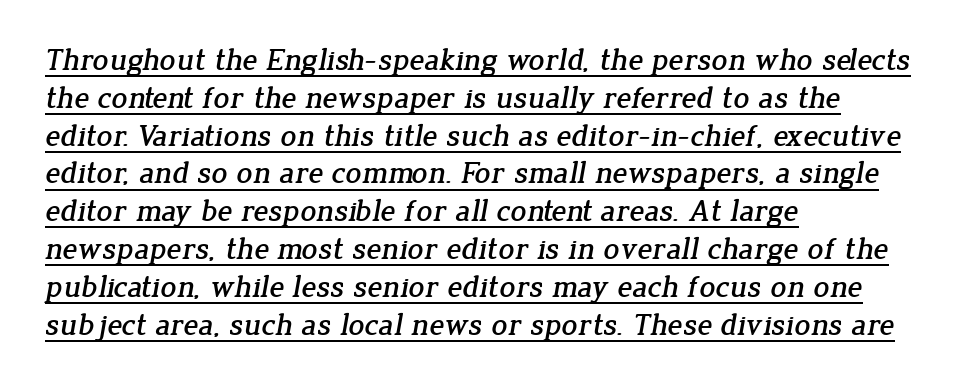
Q: Is the typeface a serif or a sans-serif typeface? A: Serif.
Q: Is the text underlined? A: Yes.
Q: How is the paragraph aligned? A: Left-aligned.
Q: Is the spacing between letters normal or unusually wide? A: Normal.
Q: Width (condensed, normal, or wide)? A: Normal.
Q: Stroke contrast? A: Low.
Q: x-height? A: Medium.
Q: Monospaced? A: No.
